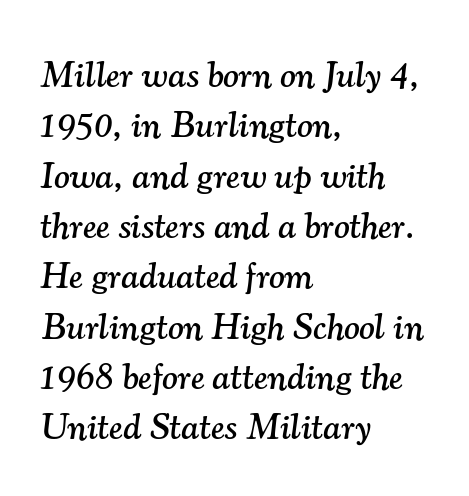
The image shows 37 px serif type, italic (leaning right); set left-aligned, normal line spacing (1.36x), normal letter spacing, not underlined; medium stroke contrast and a small x-height.
